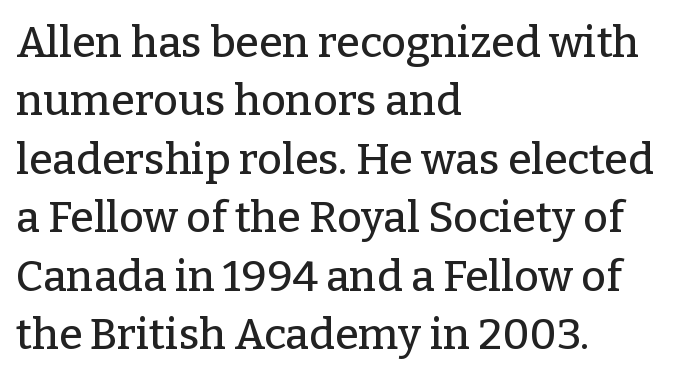
The image shows 43 px serif type, upright; set left-aligned, normal line spacing (1.36x), normal letter spacing, not underlined; low stroke contrast and a medium x-height.
